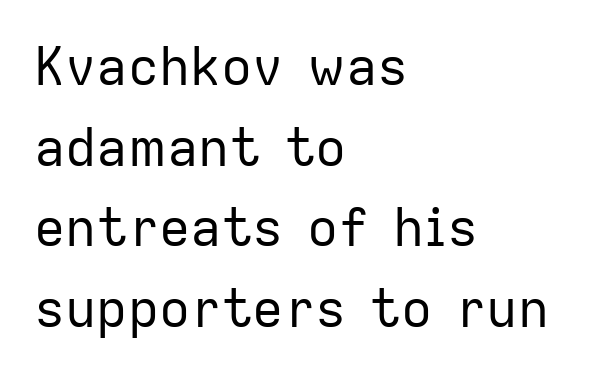
{"serif": "no", "italic": "no", "bold": "no", "weight": "regular", "width": "normal", "stroke_contrast": "low", "x_height": "medium", "monospaced": "no", "underline": "no", "align": "left", "line_spacing": "normal", "line_spacing_ratio": 1.55, "letter_spacing": "normal", "letter_spacing_em": 0.0, "glyph_px": 52}
